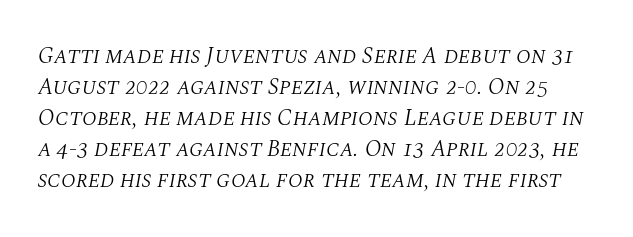
A normal amount of white space separates one row of letters from the next. Stroke mass is kept to a normal reading level or below. When letters slant like this, we call the style italic. The tracking reads as untouched default to a designer's eye. Has an underline been added? It has not.
